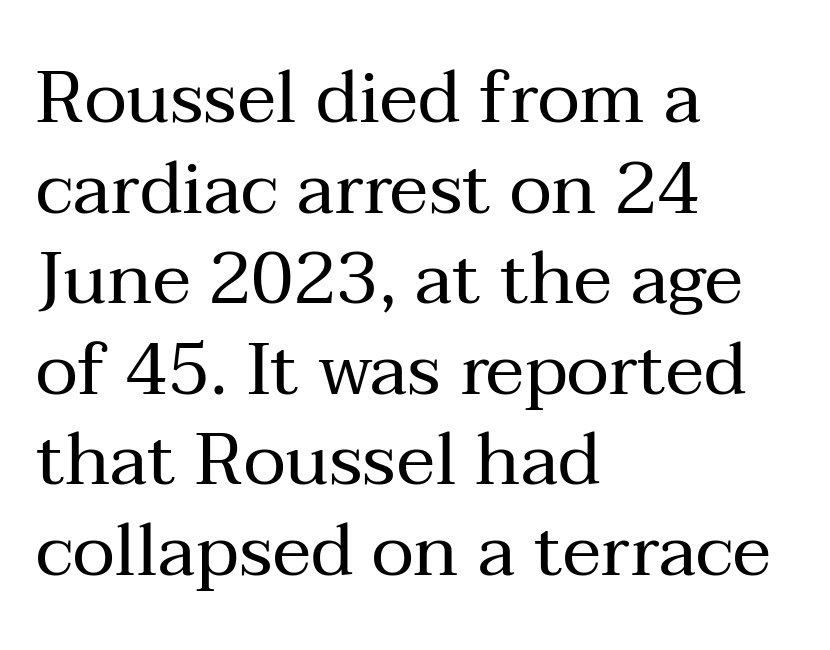
The image shows 73 px regular-weight serif type, upright; set left-aligned, line spacing 1.24x, normal letter spacing, not underlined; medium stroke contrast and a medium x-height.
